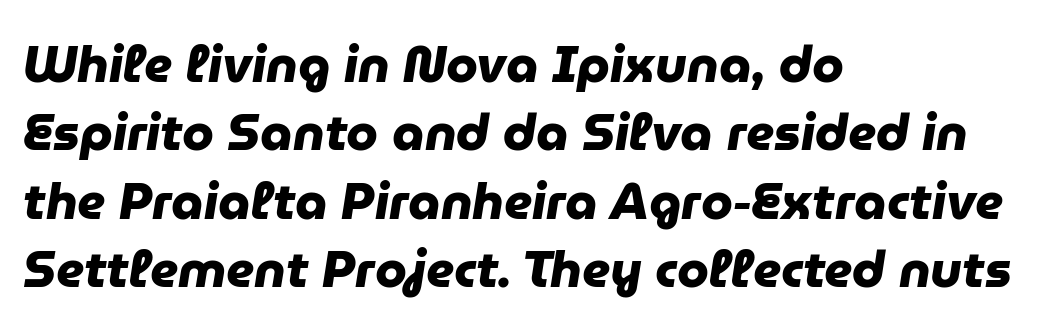
Q: Is the text bold? A: Yes.
Q: Is the typeface a serif or a sans-serif typeface? A: Sans-serif.
Q: Is the text underlined? A: No.
Q: How is the paragraph aligned? A: Left-aligned.
Q: Is the spacing between letters normal or unusually wide? A: Normal.
Q: Is the spacing between lines tight, normal or loose? A: Normal.
Q: Width (condensed, normal, or wide)? A: Normal.
Q: Stroke contrast? A: Low.
Q: x-height? A: Medium.
Q: Monospaced? A: No.
